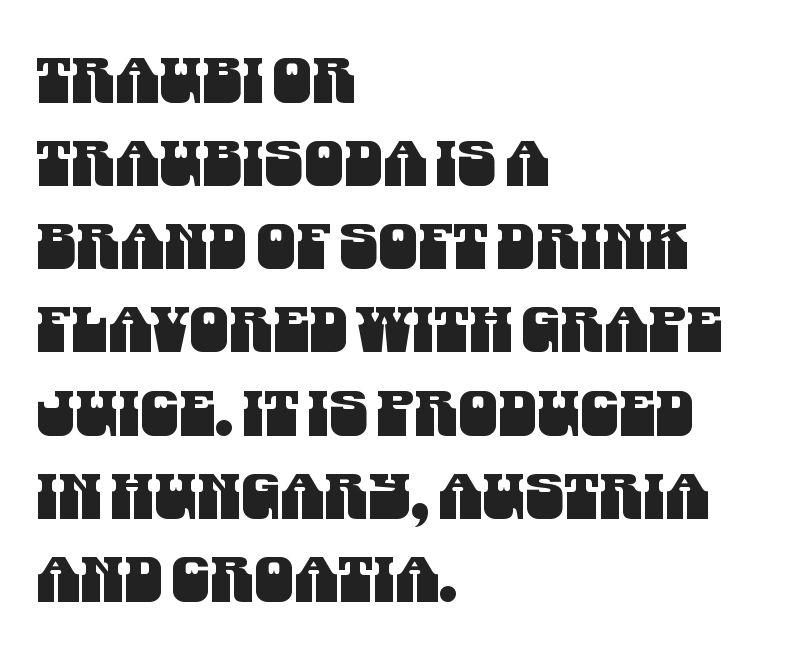
{"serif": "no", "width": "condensed", "stroke_contrast": "medium", "x_height": "large", "monospaced": "no", "underline": "no", "align": "left", "line_spacing": "normal", "line_spacing_ratio": 1.32, "letter_spacing": "normal", "letter_spacing_em": 0.0, "glyph_px": 63}
